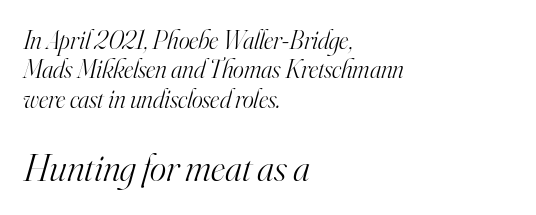
Q: Is the text bold? A: No.
Q: Is the text italic (slanted)? A: Yes, it leans right by about 16 degrees.
Q: Is the typeface a serif or a sans-serif typeface? A: Serif.
Q: Is the text underlined? A: No.
Q: How is the paragraph aligned? A: Left-aligned.
Q: Is the spacing between letters normal or unusually wide? A: Normal.
Q: Is the spacing between lines tight, normal or loose? A: Tight.
Q: Which block of text is set in a larger size, the first (top) or the second (bottom)? A: The second (bottom) one.
Q: Width (condensed, normal, or wide)? A: Normal.
Q: Stroke contrast? A: High.
Q: x-height? A: Small.
Q: Monospaced? A: No.
